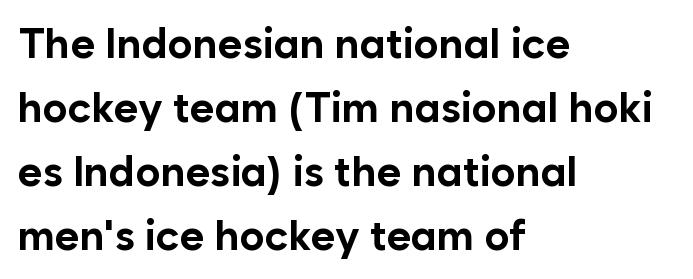
Q: Is the text bold? A: Yes.
Q: Is the text italic (slanted)? A: No, it is upright.
Q: Is the typeface a serif or a sans-serif typeface? A: Sans-serif.
Q: Is the text underlined? A: No.
Q: How is the paragraph aligned? A: Left-aligned.
Q: Is the spacing between letters normal or unusually wide? A: Normal.
Q: Is the spacing between lines tight, normal or loose? A: Normal.
Q: Width (condensed, normal, or wide)? A: Normal.
Q: Stroke contrast? A: Low.
Q: x-height? A: Medium.
Q: Monospaced? A: No.
